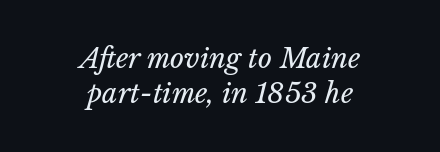
{"italic": "yes", "lean": "right", "slant_degrees": 14, "bold": "no", "underline": "no", "align": "center", "line_spacing": "normal", "line_spacing_ratio": 1.31, "letter_spacing": "normal", "letter_spacing_em": 0.0, "glyph_px": 27}
